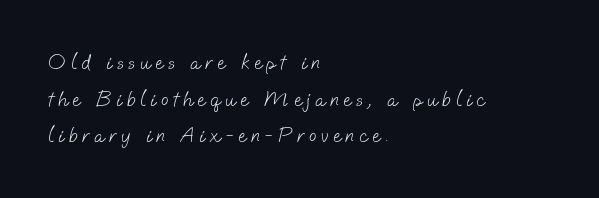
{"bold": "no", "underline": "no", "align": "left", "line_spacing": "normal", "line_spacing_ratio": 1.67, "letter_spacing": "wide", "letter_spacing_em": 0.22, "glyph_px": 22}
